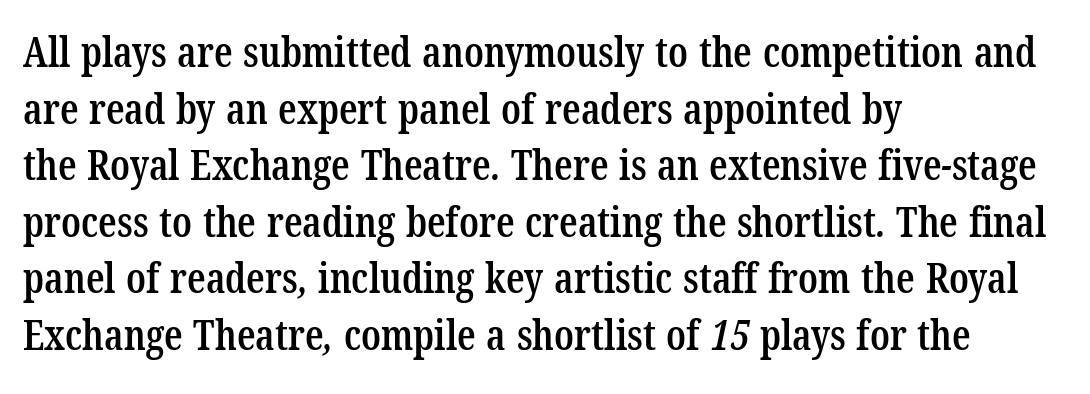
Q: Is the text bold? A: Semi-bold.
Q: Is the typeface a serif or a sans-serif typeface? A: Serif.
Q: Is the text underlined? A: No.
Q: How is the paragraph aligned? A: Left-aligned.
Q: Is the spacing between letters normal or unusually wide? A: Normal.
Q: Is the spacing between lines tight, normal or loose? A: Normal.
Q: Width (condensed, normal, or wide)? A: Condensed.
Q: Stroke contrast? A: Low.
Q: x-height? A: Medium.
Q: Monospaced? A: No.
